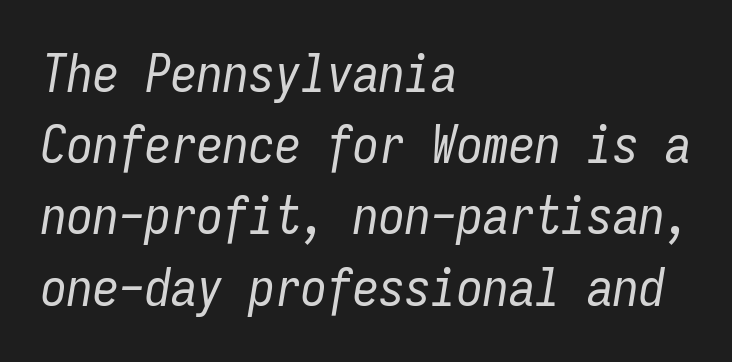
The image shows 52 px regular-weight, condensed type, italic (leaning right), monospaced; set left-aligned, normal line spacing (1.37x), normal letter spacing, not underlined; low stroke contrast and a medium x-height.
